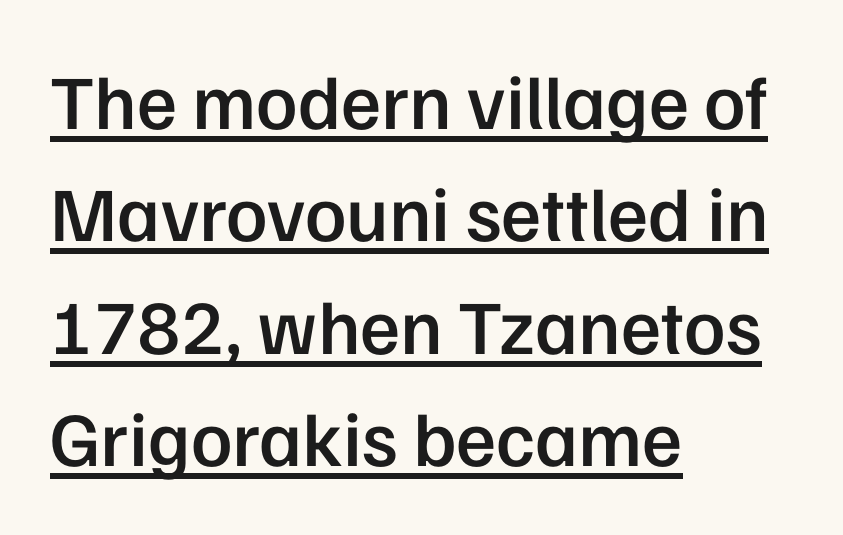
The letters stand upright; this is a roman face. Caption: multi-line text, flush left, ragged right. The sample's only ornament is a line tracing under the words. Character widths vary here, with narrow letters taking less room than wide ones.
